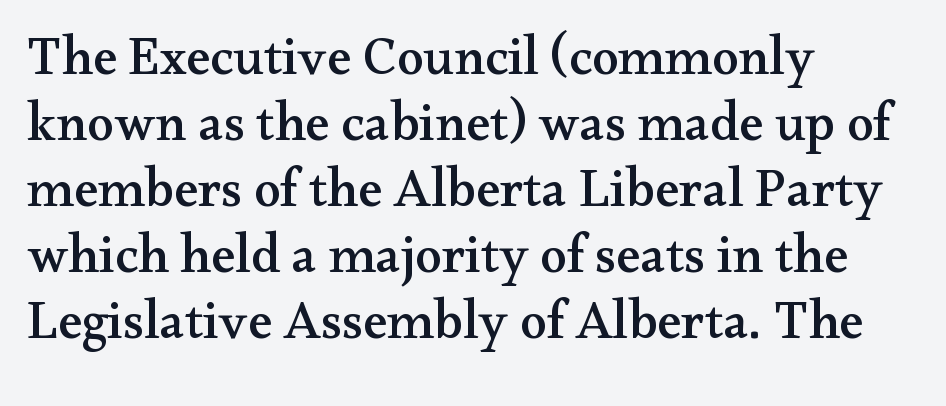
The letters sit at their default tracking, neither squeezed nor spread. This is roman type, the default non-slanted kind. Character widths vary here, with narrow letters taking less room than wide ones. Which margin do the lines hug? The left one — the right edge is uneven. Type without underlining.
